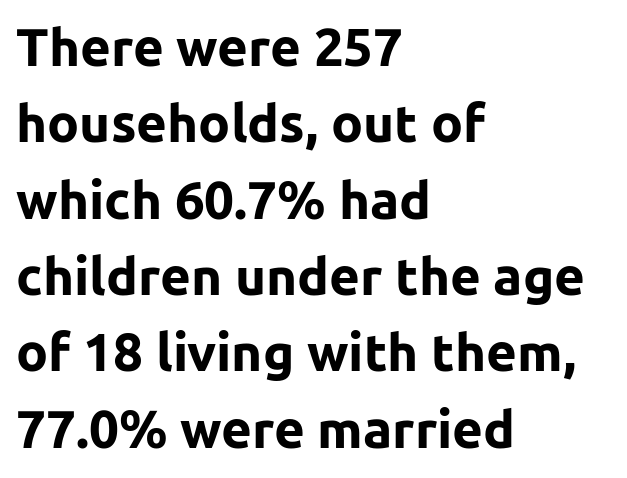
{"serif": "no", "italic": "no", "bold": "yes", "weight": "bold", "width": "normal", "stroke_contrast": "low", "x_height": "medium", "monospaced": "no", "underline": "no", "align": "left", "line_spacing": "normal", "line_spacing_ratio": 1.44, "letter_spacing": "normal", "letter_spacing_em": 0.0, "glyph_px": 53}
